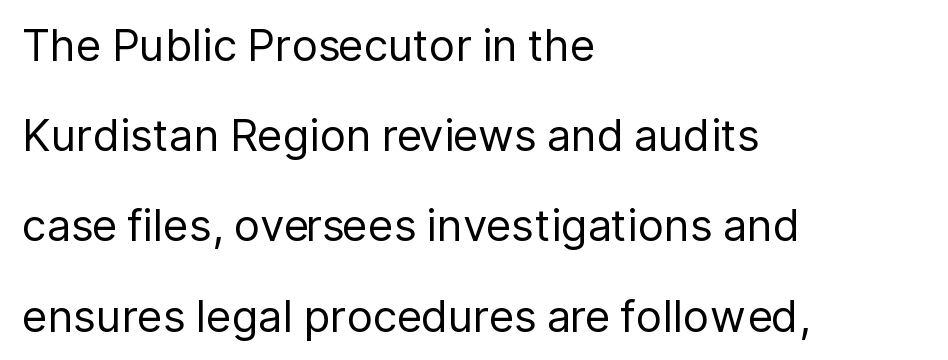
No word sits above an underline. The paragraph has a hard left edge and a soft right edge. The glyphs in this specimen are sans serif. The typography opts for an upright posture over an oblique one.
